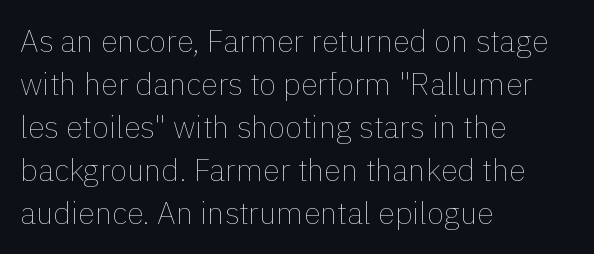
The image shows 31 px thin type, upright; set left-aligned, normal line spacing (1.39x), normal letter spacing, not underlined; a medium x-height.
